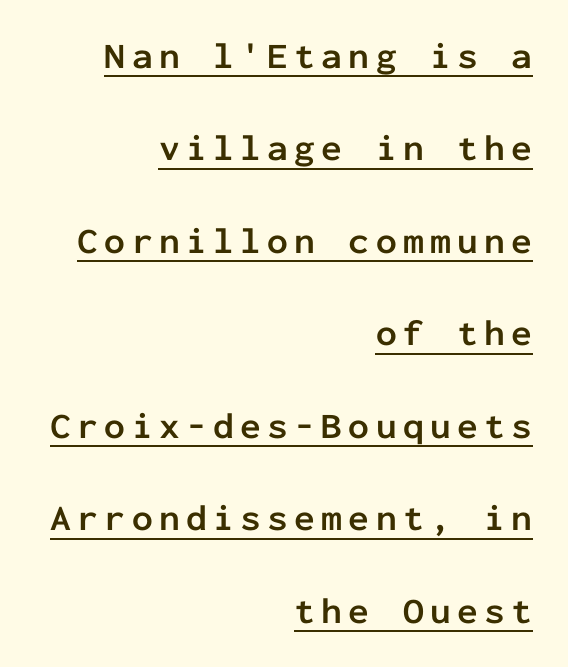
Q: Is the text bold? A: Yes.
Q: Is the text italic (slanted)? A: No, it is upright.
Q: Is the typeface a serif or a sans-serif typeface? A: Sans-serif.
Q: Is the text underlined? A: Yes.
Q: How is the paragraph aligned? A: Right-aligned.
Q: Is the spacing between lines tight, normal or loose? A: Loose.
Q: Width (condensed, normal, or wide)? A: Normal.
Q: Stroke contrast? A: Low.
Q: x-height? A: Medium.
Q: Monospaced? A: Yes.
